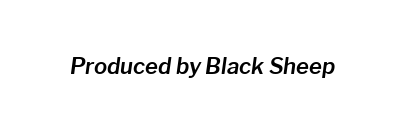
{"italic": "yes", "lean": "right", "slant_degrees": 8, "underline": "no", "letter_spacing": "normal", "letter_spacing_em": 0.0, "glyph_px": 22}
